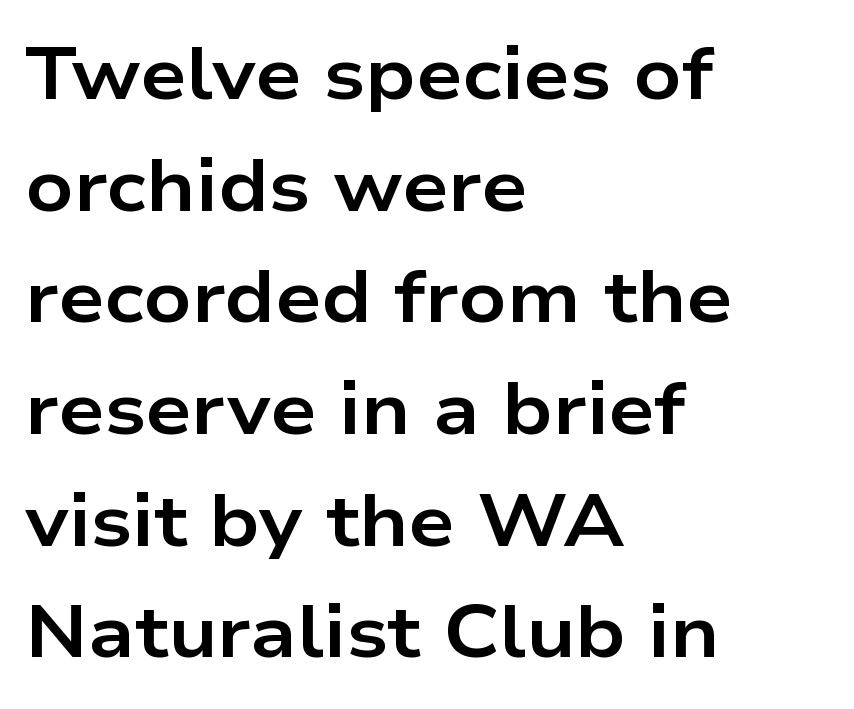
{"serif": "no", "italic": "no", "bold": "yes", "weight": "bold", "width": "wide", "stroke_contrast": "low", "x_height": "medium", "monospaced": "no", "underline": "no", "align": "left", "line_spacing": "normal", "line_spacing_ratio": 1.53, "letter_spacing": "normal", "letter_spacing_em": 0.0, "glyph_px": 73}
